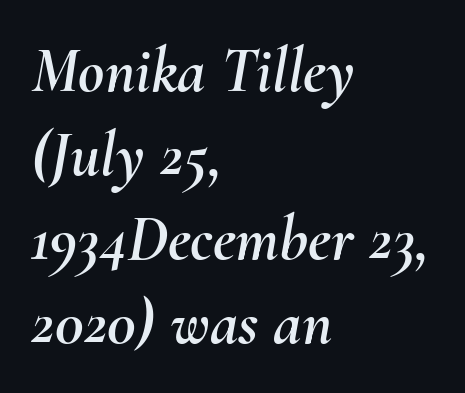
{"italic": "yes", "lean": "right", "slant_degrees": 10, "width": "normal", "stroke_contrast": "medium", "x_height": "small", "monospaced": "no", "underline": "no", "align": "left", "line_spacing": "normal", "line_spacing_ratio": 1.31, "letter_spacing": "normal", "letter_spacing_em": 0.0, "glyph_px": 64}
